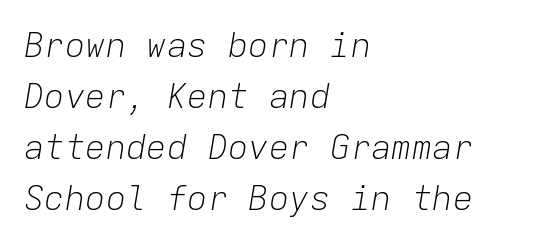
Left-aligned paragraph, ragged on the right. The lettering tilts uniformly, giving the passage an italic look. The type is set solid horizontally, with unmodified tracking. Looks like terminal output: every glyph gets an equal slot. The passage shown is not bold in any degree. Vertically, the passage feels balanced, rows spaced as you'd expect.
